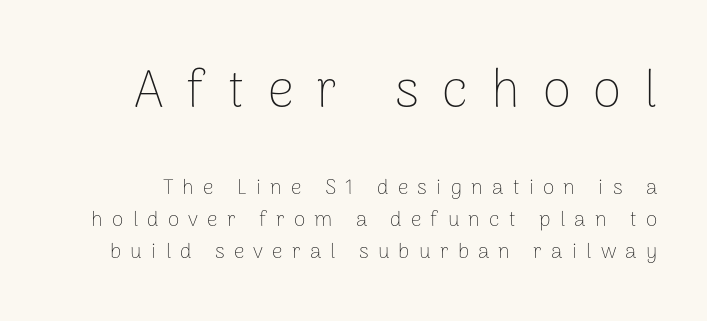
Q: Is the text bold? A: No.
Q: Is the text italic (slanted)? A: No, it is upright.
Q: Is the typeface a serif or a sans-serif typeface? A: Sans-serif.
Q: Is the text underlined? A: No.
Q: Is the spacing between letters normal or unusually wide? A: Unusually wide.
Q: Is the spacing between lines tight, normal or loose? A: Normal.
Q: Which block of text is set in a larger size, the first (top) or the second (bottom)? A: The first (top) one.
Q: Width (condensed, normal, or wide)? A: Normal.
Q: Stroke contrast? A: Low.
Q: x-height? A: Medium.
Q: Monospaced? A: No.
